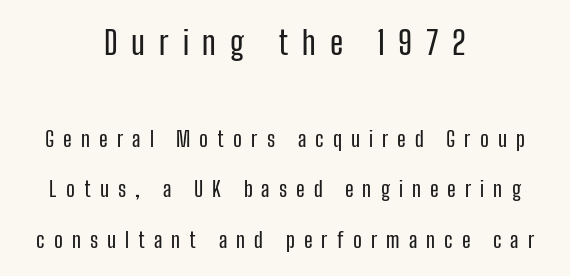
{"serif": "no", "italic": "no", "width": "condensed", "stroke_contrast": "low", "x_height": "medium", "monospaced": "no", "underline": "no", "align": "center", "line_spacing": "loose", "line_spacing_ratio": 2.41, "letter_spacing": "wide", "letter_spacing_em": 0.43, "larger_block": "first", "size_ratio": 1.52, "glyph_px": 32}
